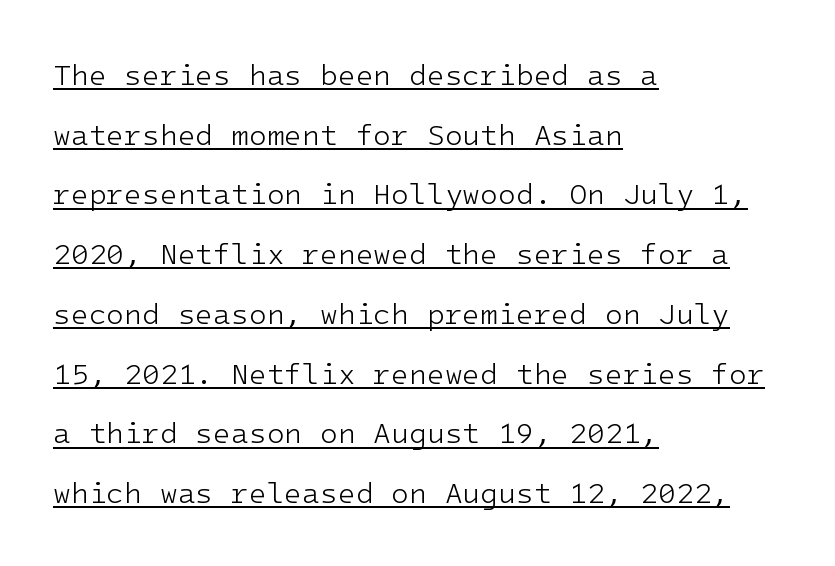
Q: Is the text bold? A: No.
Q: Is the text italic (slanted)? A: No, it is upright.
Q: Is the typeface a serif or a sans-serif typeface? A: Sans-serif.
Q: Is the text underlined? A: Yes.
Q: How is the paragraph aligned? A: Left-aligned.
Q: Is the spacing between letters normal or unusually wide? A: Normal.
Q: Is the spacing between lines tight, normal or loose? A: Loose.
Q: Width (condensed, normal, or wide)? A: Normal.
Q: Stroke contrast? A: Low.
Q: x-height? A: Medium.
